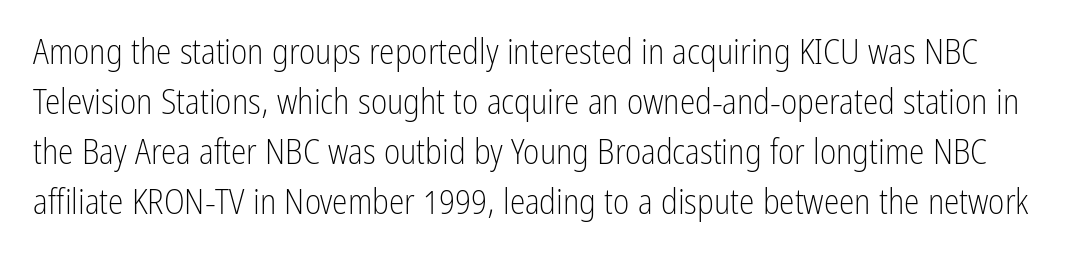
The image shows 35 px light, condensed sans-serif type, upright; set normal line spacing (1.43x), normal letter spacing, not underlined; low stroke contrast and a medium x-height.
